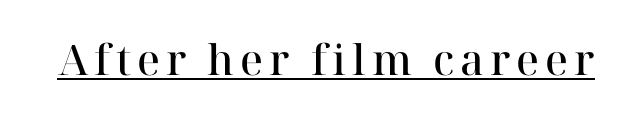
These words are printed semibold, heavier than regular yet not bold. Classification — serif. The face used here is proportionally spaced, like ordinary book or web type. Vertical strokes here are truly vertical. The string is rendered with underlining switched on.
